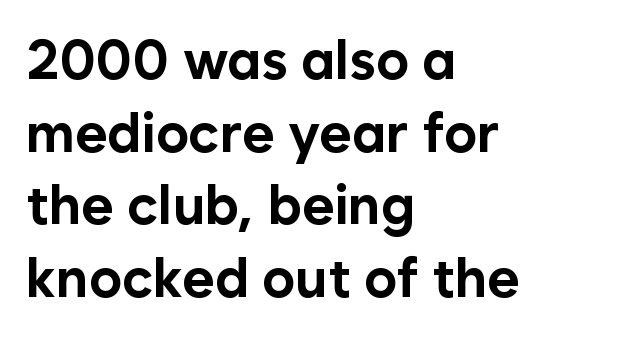
Rows of type keep a routine distance in the vertical direction. Its strokes are broad and dark, the hallmark of bold type. Note the varied advance widths — an 'i' is clearly narrower than an 'm'. Each word holds together tightly as a unit, with standard inter-letter gaps. Casual observation: everything's shoved over to the left. Grotesque or geometric, the face here clearly has no serifs.
